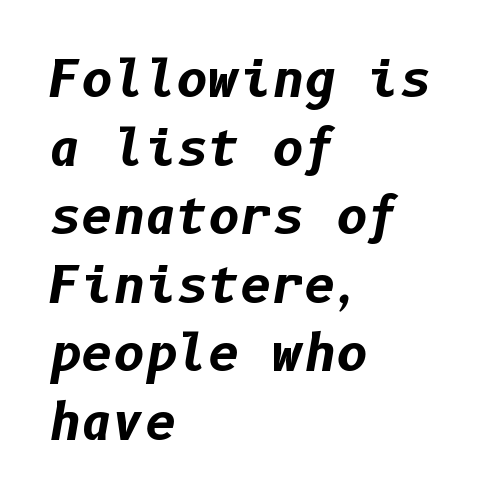
Notice how the stems are inclined rather than vertical — that's the hallmark of italics. How would I describe the line gaps? Plain and ordinary. The rendering uses a bold face; every stroke is thick and dark. Each line starts at the same left margin while the right side varies. Does extra space separate the letters? No, they use regular spacing.
